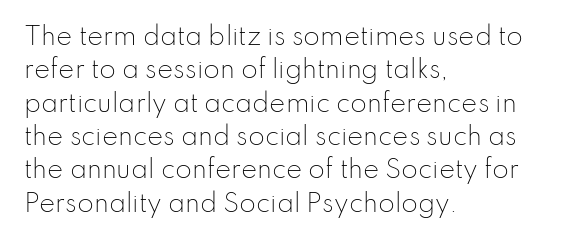
Q: Is the text bold? A: No.
Q: Is the text italic (slanted)? A: No, it is upright.
Q: Is the text underlined? A: No.
Q: How is the paragraph aligned? A: Left-aligned.
Q: Is the spacing between letters normal or unusually wide? A: Normal.
Q: Is the spacing between lines tight, normal or loose? A: Normal.
